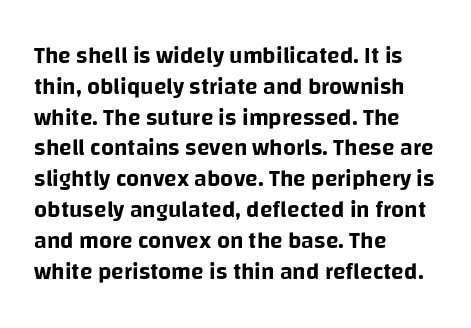
Q: Is the text italic (slanted)? A: No, it is upright.
Q: Is the text underlined? A: No.
Q: How is the paragraph aligned? A: Left-aligned.
Q: Is the spacing between letters normal or unusually wide? A: Normal.
Q: Is the spacing between lines tight, normal or loose? A: Normal.
